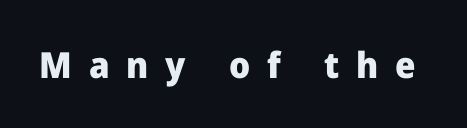
The image shows 36 px heavy sans-serif type, upright; set unusually wide letter spacing (+0.47 em), not underlined; low stroke contrast and a medium x-height.
